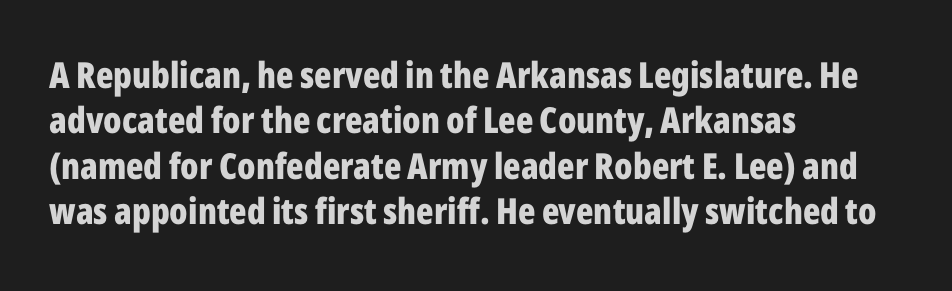
The image shows 36 px bold, condensed sans-serif type, upright; set left-aligned, normal line spacing (1.26x), normal letter spacing, not underlined; low stroke contrast and a medium x-height.
